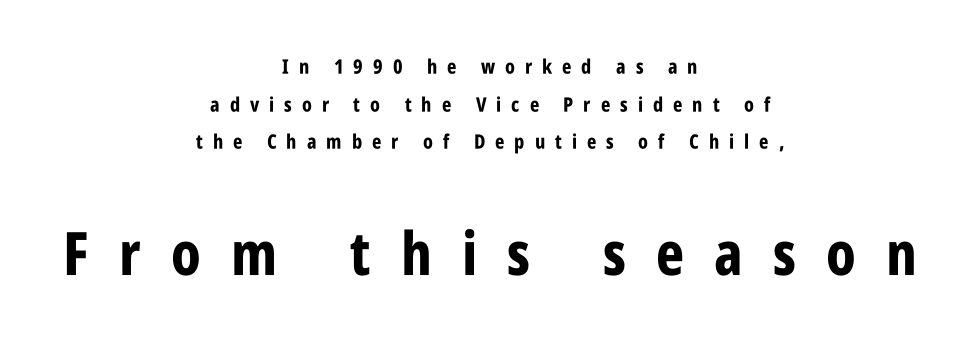
{"serif": "no", "italic": "no", "bold": "yes", "weight": "bold", "width": "condensed", "stroke_contrast": "low", "x_height": "large", "monospaced": "no", "underline": "no", "align": "center", "line_spacing_ratio": 1.88, "letter_spacing": "wide", "letter_spacing_em": 0.5, "larger_block": "second", "size_ratio": 3.0, "glyph_px": 60}
